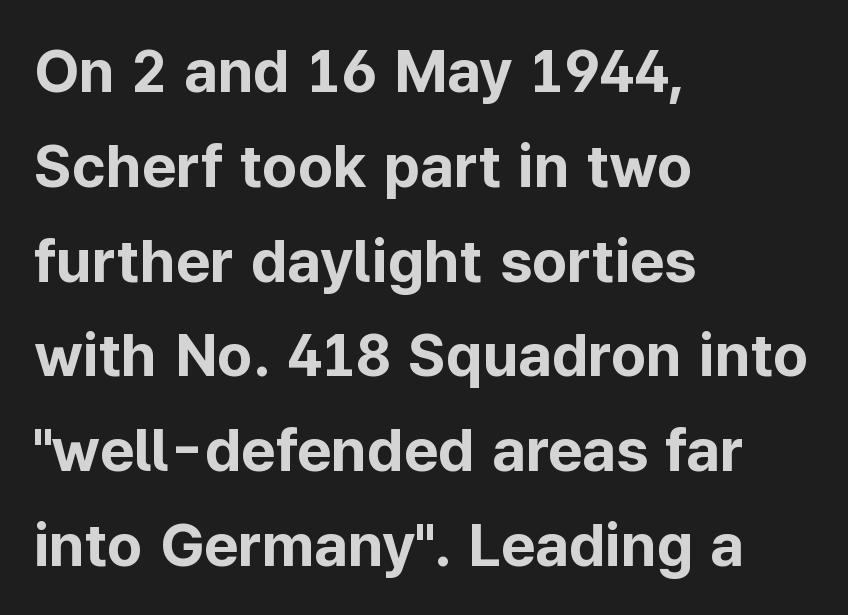
Short note: letters normally spaced. These lines sit exactly where default settings would place them. This is the regular roman posture of the typeface. The face used here is proportionally spaced, like ordinary book or web type. Nope, no serifs anywhere on these letters.
